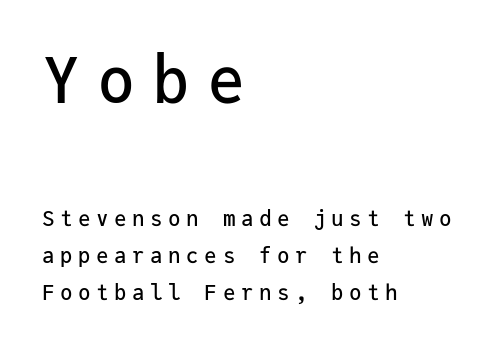
{"serif": "no", "italic": "no", "width": "normal", "stroke_contrast": "low", "x_height": "medium", "monospaced": "yes", "underline": "no", "align": "left", "line_spacing_ratio": 1.76, "letter_spacing": "wide", "letter_spacing_em": 0.26, "larger_block": "first", "size_ratio": 3.05, "glyph_px": 64}
